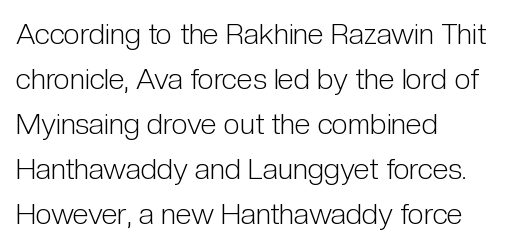
The image shows 29 px light, condensed sans-serif type, upright; set left-aligned, normal line spacing (1.55x), normal letter spacing, not underlined; low stroke contrast and a medium x-height.
